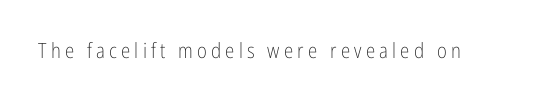
The image shows 21 px text type, upright; set unusually wide letter spacing (+0.2 em), not underlined.
